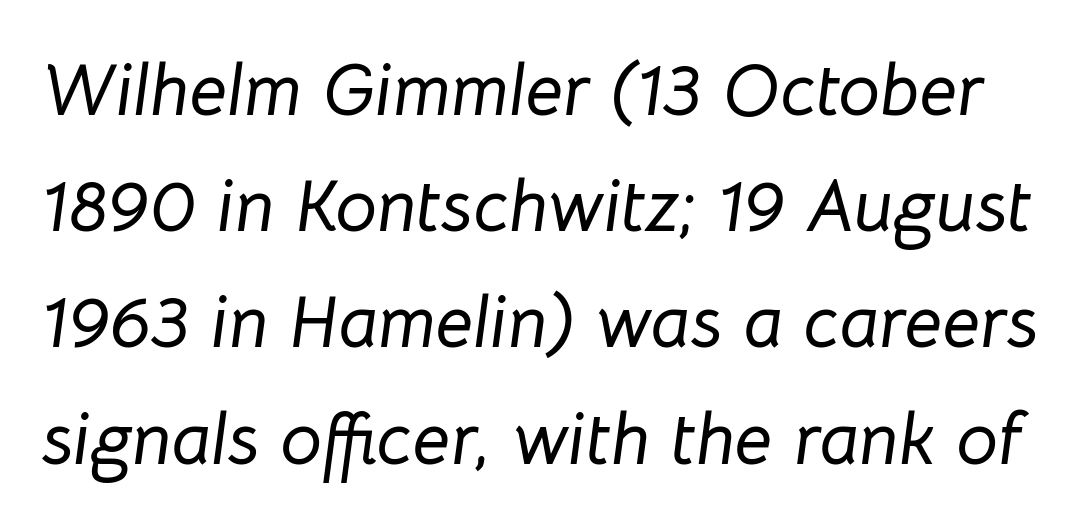
{"italic": "yes", "lean": "right", "slant_degrees": 8, "width": "normal", "stroke_contrast": "low", "x_height": "medium", "monospaced": "no", "underline": "no", "line_spacing": "normal", "line_spacing_ratio": 1.57, "letter_spacing": "normal", "letter_spacing_em": 0.0, "glyph_px": 74}
